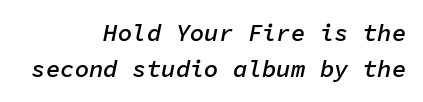
One glance says typical: line gaps are just what's usual. The baseline area is clear. Right-aligned paragraph, ragged on the left. A typesetter would call this zero additional tracking.
